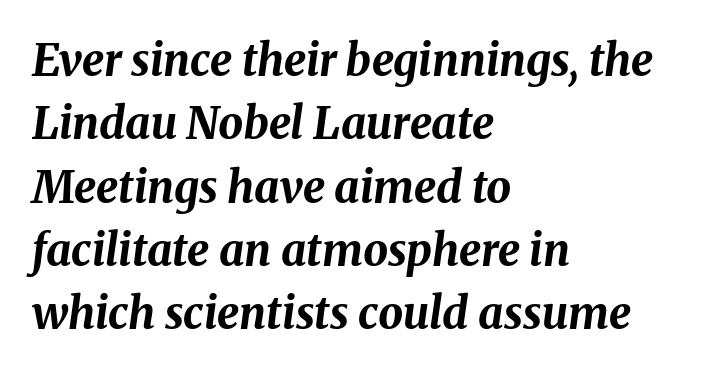
Emphasis-style slanted type is in use. Looks like regular typesetting: each glyph gets only the width it needs. Characters follow at the spacing the type designer built in. Quick note: interline space is typical.
